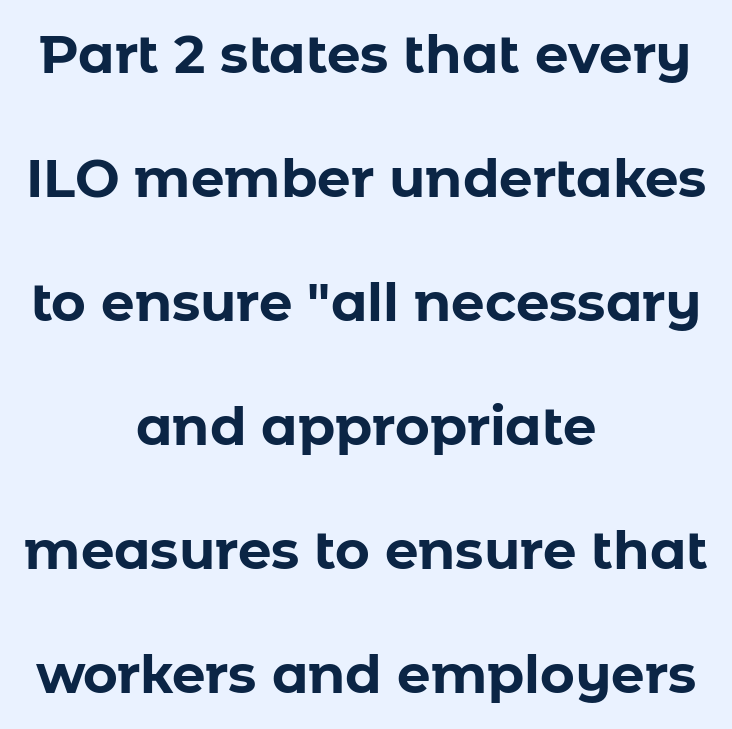
The image shows 53 px bold sans-serif type, upright; set centered, loose line spacing (2.34x), normal letter spacing, not underlined; low stroke contrast and a medium x-height.
